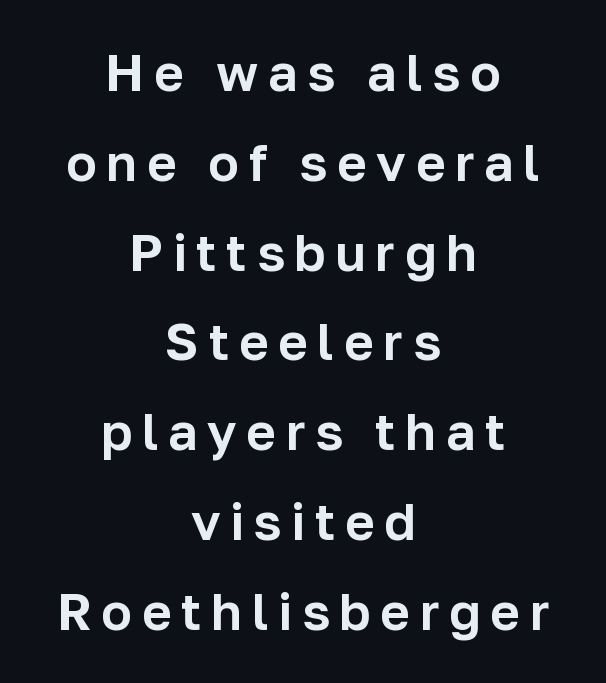
Q: Is the text italic (slanted)? A: No, it is upright.
Q: Is the typeface a serif or a sans-serif typeface? A: Sans-serif.
Q: Is the text underlined? A: No.
Q: How is the paragraph aligned? A: Centered.
Q: Width (condensed, normal, or wide)? A: Normal.
Q: Stroke contrast? A: Low.
Q: x-height? A: Medium.
Q: Monospaced? A: No.
